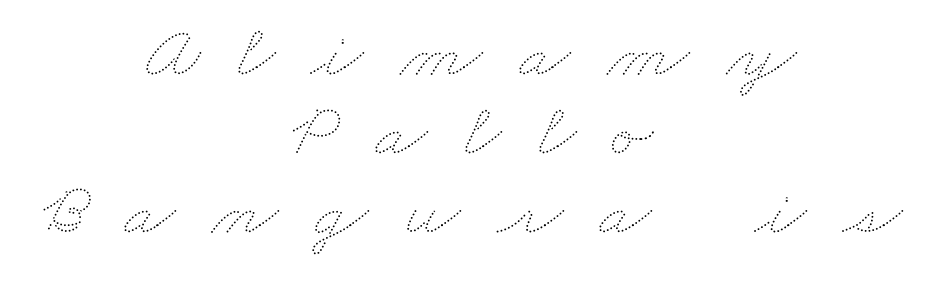
Q: Is the text bold? A: No.
Q: Is the text underlined? A: No.
Q: How is the paragraph aligned? A: Centered.
Q: Is the spacing between letters normal or unusually wide? A: Unusually wide.
Q: Is the spacing between lines tight, normal or loose? A: Tight.
Q: Width (condensed, normal, or wide)? A: Wide.
Q: Stroke contrast? A: Medium.
Q: x-height? A: Small.
Q: Monospaced? A: No.
